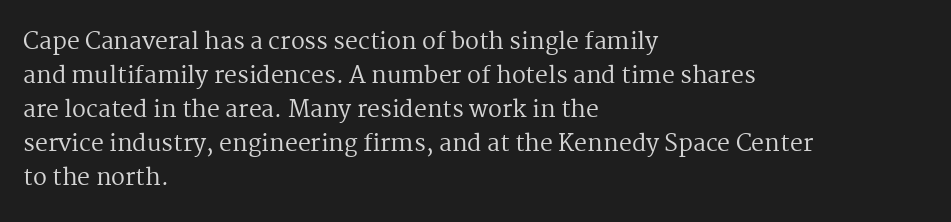
The type sits square on the baseline with zero lean. Stem width sits at or under what a default text font uses. Horizontally, the lines are justified to the leading edge only. This sample keeps an unexceptional amount of space between lines. The space beneath each line is pristine and unruled. There is no visible air inserted between adjacent glyphs.
